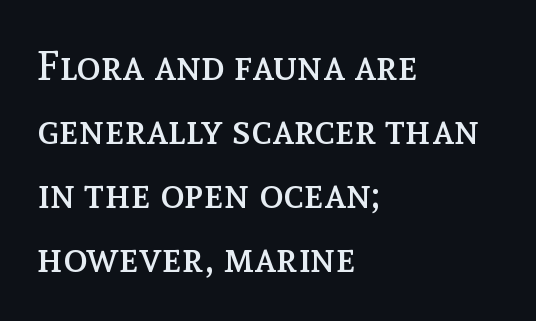
{"italic": "no", "bold": "no", "weight": "regular", "width": "normal", "x_height": "medium", "monospaced": "no", "underline": "no", "align": "left", "line_spacing": "normal", "line_spacing_ratio": 1.56, "letter_spacing": "normal", "letter_spacing_em": 0.0, "glyph_px": 41}
